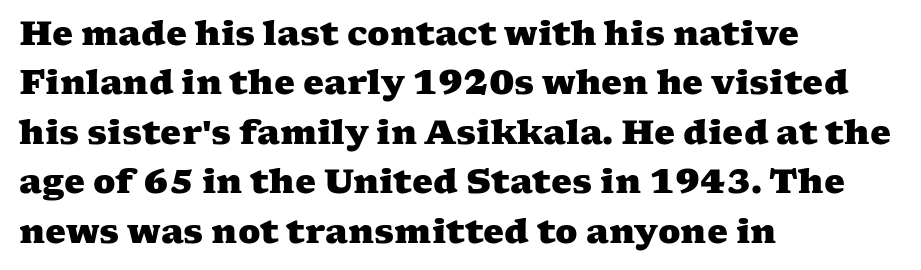
{"serif": "yes", "bold": "yes", "weight": "heavy", "width": "wide", "stroke_contrast": "medium", "x_height": "medium", "monospaced": "no", "underline": "no", "align": "left", "line_spacing": "normal", "line_spacing_ratio": 1.5, "letter_spacing": "normal", "letter_spacing_em": 0.0, "glyph_px": 33}
